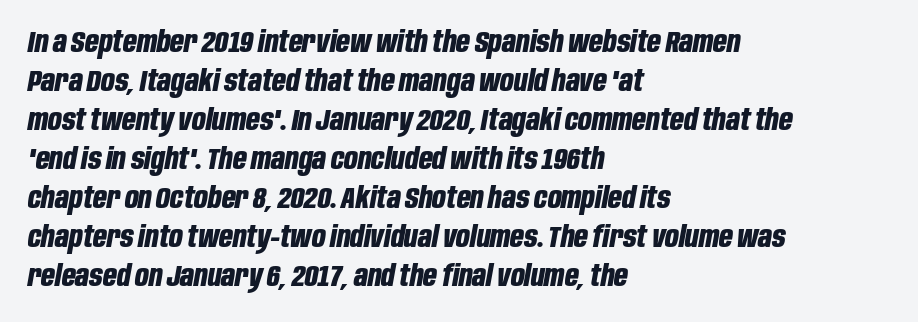
The image shows 30 px bold, condensed type, italic (leaning right); set left-aligned, normal line spacing (1.3x), normal letter spacing, not underlined; low stroke contrast and a large x-height.
